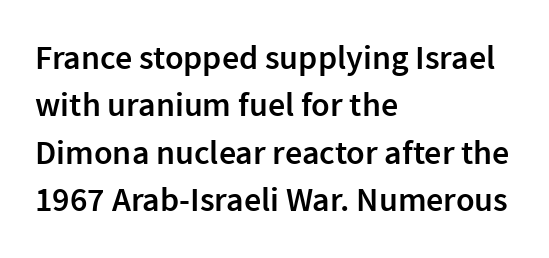
The image shows 34 px semibold sans-serif type, upright; set left-aligned, normal line spacing (1.39x), normal letter spacing, not underlined; low stroke contrast and a medium x-height.
